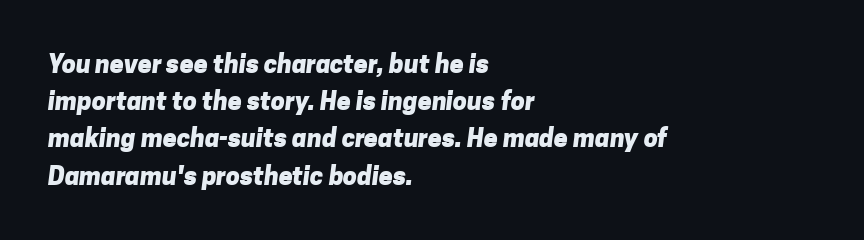
{"bold": "yes", "underline": "no", "align": "left", "line_spacing": "normal", "line_spacing_ratio": 1.49, "letter_spacing": "normal", "letter_spacing_em": 0.0, "glyph_px": 25}
